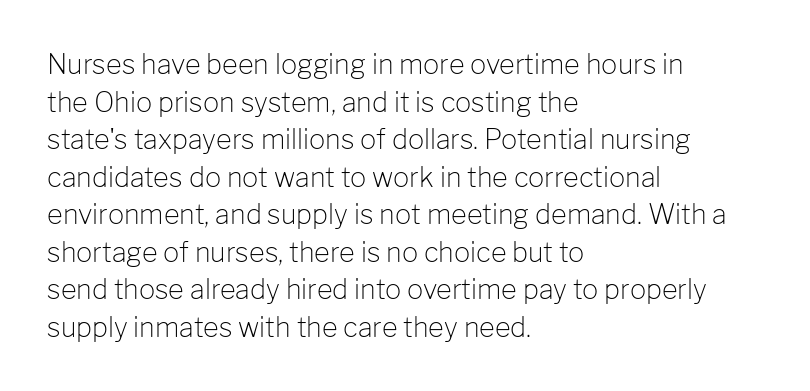
{"italic": "no", "bold": "no", "underline": "no", "align": "left", "line_spacing": "normal", "line_spacing_ratio": 1.39, "letter_spacing": "normal", "letter_spacing_em": 0.0, "glyph_px": 27}
